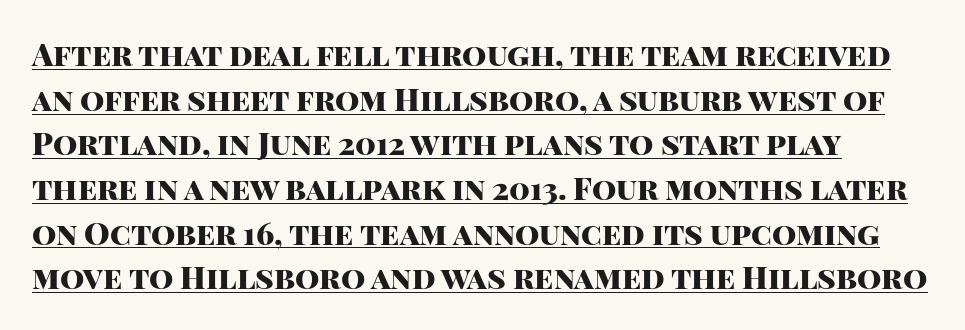
Q: Is the text bold? A: Yes.
Q: Is the text italic (slanted)? A: No, it is upright.
Q: Is the typeface a serif or a sans-serif typeface? A: Sans-serif.
Q: Is the text underlined? A: Yes.
Q: How is the paragraph aligned? A: Left-aligned.
Q: Is the spacing between letters normal or unusually wide? A: Normal.
Q: Is the spacing between lines tight, normal or loose? A: Normal.
Q: Width (condensed, normal, or wide)? A: Normal.
Q: Stroke contrast? A: High.
Q: x-height? A: Large.
Q: Monospaced? A: No.
